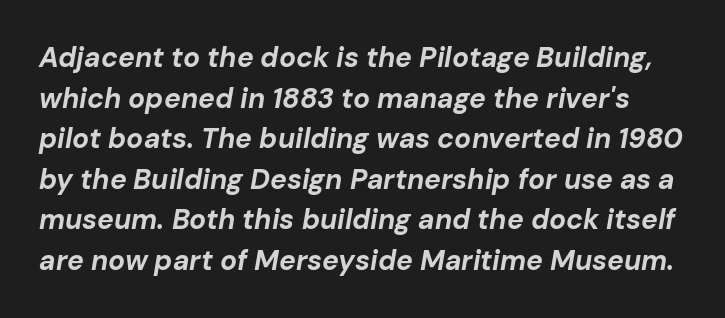
Q: Is the text bold? A: Yes.
Q: Is the text italic (slanted)? A: Yes, it leans right by about 10 degrees.
Q: Is the text underlined? A: No.
Q: Is the spacing between letters normal or unusually wide? A: Normal.
Q: Is the spacing between lines tight, normal or loose? A: Normal.
Q: Width (condensed, normal, or wide)? A: Normal.
Q: Stroke contrast? A: Low.
Q: x-height? A: Medium.
Q: Monospaced? A: No.
